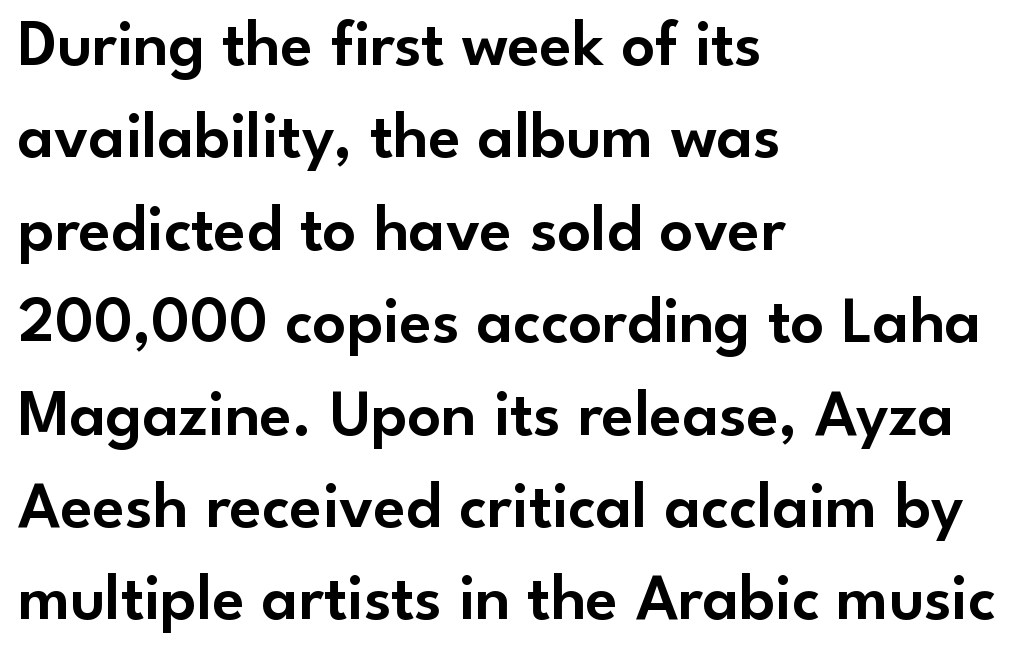
This rendering features lettering with no underline. If you drew a line through each stem, it would be perfectly vertical. Here the designer chose a conventional face with non-uniform glyph widths. Typeset ragged right — the left edge is the straight one. The letters carry no serifs — their stems end cleanly without finishing strokes. Whoever set this chose a conventional vertical rhythm.
